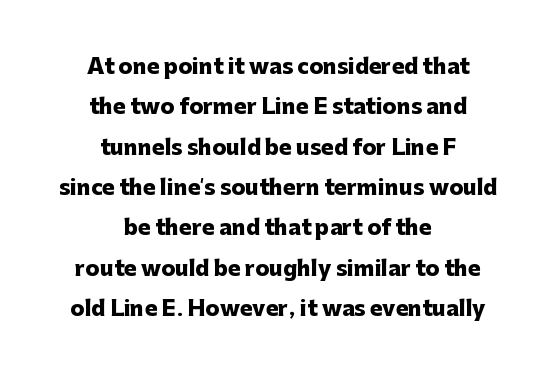
The image shows 21 px bold type, upright; set centered, loose line spacing (1.92x), normal letter spacing, not underlined.
